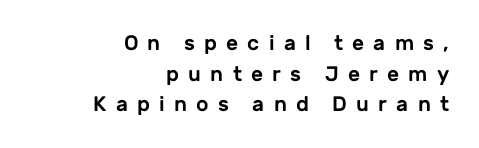
A typesetter would call this heavily tracked-out type. Interline gaps are of average width in this sample. These lines stack with their right ends in a neat column. The lettering holds an erect, upright posture throughout.
